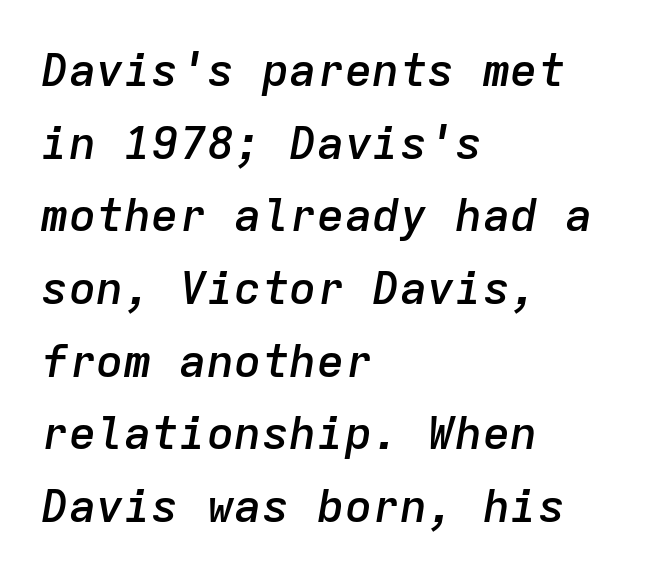
The image shows 46 px semibold type, italic (leaning right), monospaced; set left-aligned, normal line spacing (1.58x), normal letter spacing, not underlined; low stroke contrast and a medium x-height.
